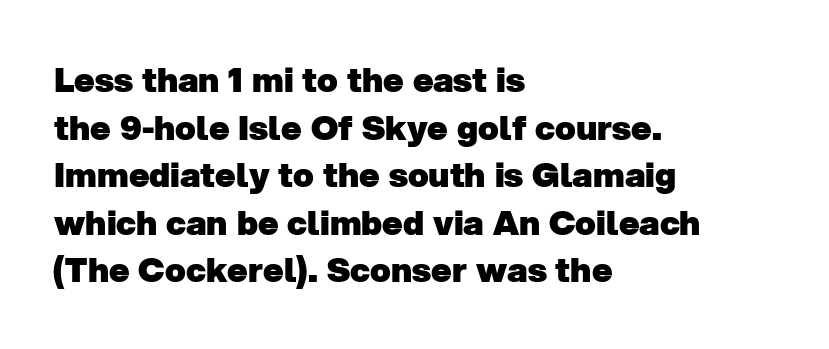
The image shows 34 px heavy sans-serif type; set left-aligned, normal line spacing (1.4x), normal letter spacing, not underlined; low stroke contrast and a medium x-height.
